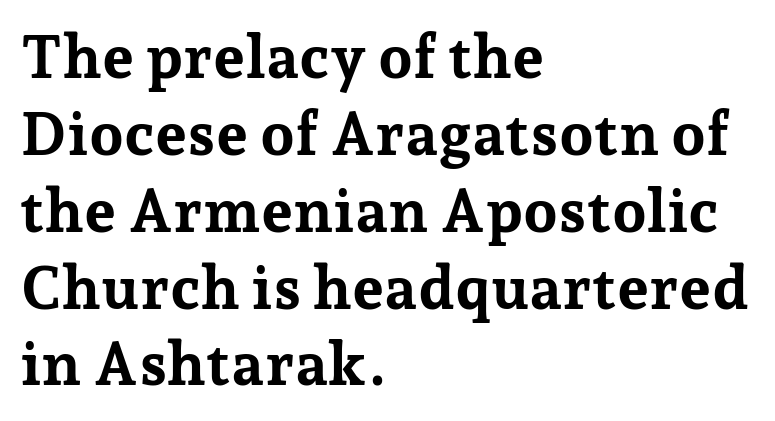
{"serif": "yes", "italic": "no", "bold": "yes", "weight": "bold", "width": "normal", "stroke_contrast": "low", "x_height": "medium", "monospaced": "no", "underline": "no", "align": "left", "line_spacing": "normal", "line_spacing_ratio": 1.26, "letter_spacing": "normal", "letter_spacing_em": 0.0, "glyph_px": 61}
